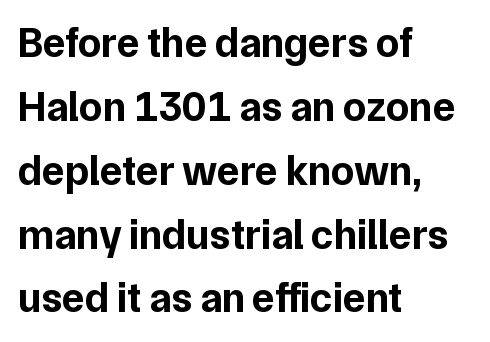
The image shows 42 px bold sans-serif type, upright; set left-aligned, normal line spacing (1.52x), normal letter spacing, not underlined; low stroke contrast and a medium x-height.
